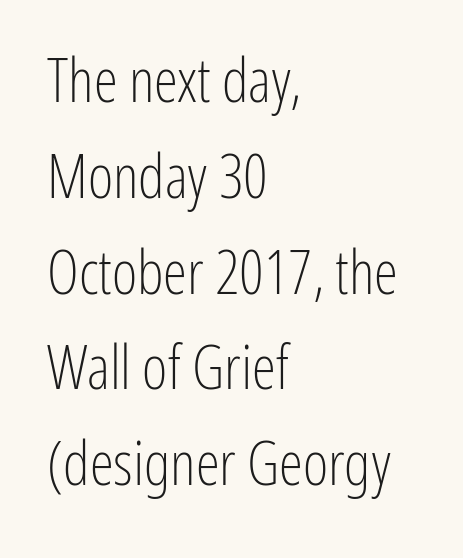
Q: Is the text bold? A: No.
Q: Is the text italic (slanted)? A: No, it is upright.
Q: Is the typeface a serif or a sans-serif typeface? A: Sans-serif.
Q: Is the text underlined? A: No.
Q: How is the paragraph aligned? A: Left-aligned.
Q: Is the spacing between letters normal or unusually wide? A: Normal.
Q: Is the spacing between lines tight, normal or loose? A: Normal.
Q: Width (condensed, normal, or wide)? A: Condensed.
Q: Stroke contrast? A: Low.
Q: x-height? A: Medium.
Q: Monospaced? A: No.
